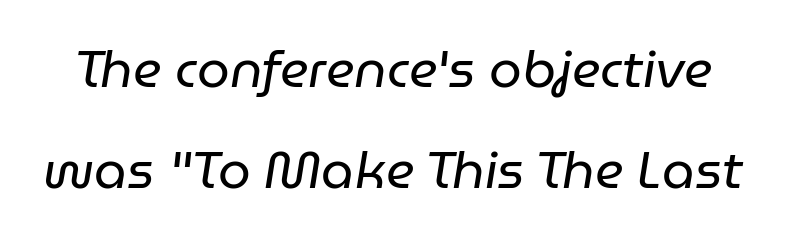
The weight would be labelled regular, book, light, or lighter still. A bare baseline throughout the passage. The letters sit at their default tracking, neither squeezed nor spread. You could not count columns in this text — the font is proportionally spaced. Leading is clearly above the norm, producing a sparse column. Looking at the ascenders, they clearly lean.
